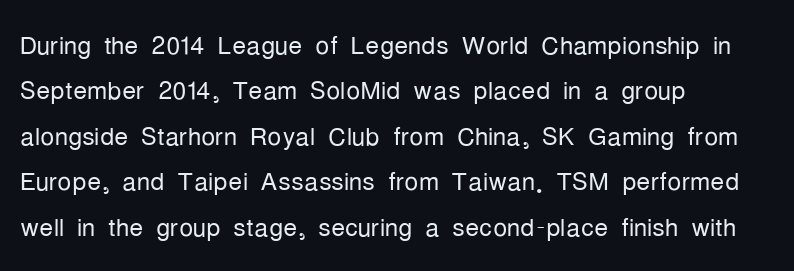
Q: Is the text bold? A: No.
Q: Is the text italic (slanted)? A: No, it is upright.
Q: Is the typeface a serif or a sans-serif typeface? A: Sans-serif.
Q: Is the text underlined? A: No.
Q: How is the paragraph aligned? A: Left-aligned.
Q: Is the spacing between letters normal or unusually wide? A: Normal.
Q: Is the spacing between lines tight, normal or loose? A: Normal.
Q: Width (condensed, normal, or wide)? A: Condensed.
Q: Stroke contrast? A: Low.
Q: x-height? A: Medium.
Q: Monospaced? A: No.
